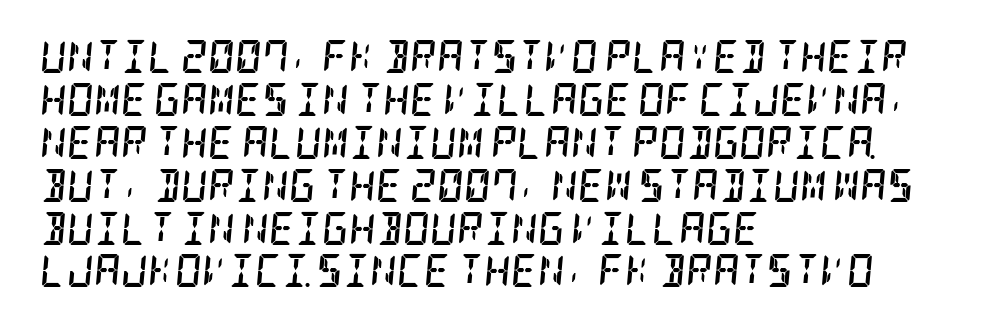
The strip under each line holds only bare page. The paragraph has a hard left edge and a soft right edge. The letters carry serifs — small finishing strokes at the ends of their stems. Typesetter's note: full bold, strokes at maximum text heaviness. Does the leading feel generous? No, just average. Italic: yes, the glyphs are oblique.
